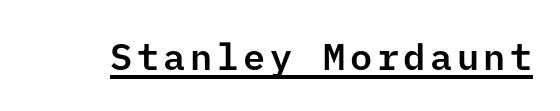
{"serif": "no", "italic": "no", "width": "normal", "stroke_contrast": "low", "x_height": "medium", "underline": "yes", "glyph_px": 37}
